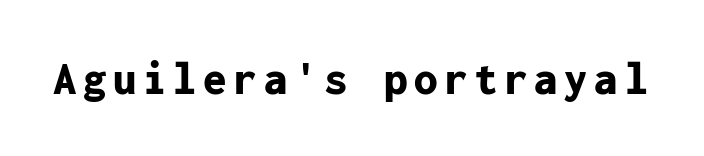
Q: Is the text bold? A: Yes.
Q: Is the text italic (slanted)? A: No, it is upright.
Q: Is the typeface a serif or a sans-serif typeface? A: Sans-serif.
Q: Is the text underlined? A: No.
Q: Width (condensed, normal, or wide)? A: Normal.
Q: Stroke contrast? A: Low.
Q: x-height? A: Medium.
Q: Monospaced? A: Yes.
